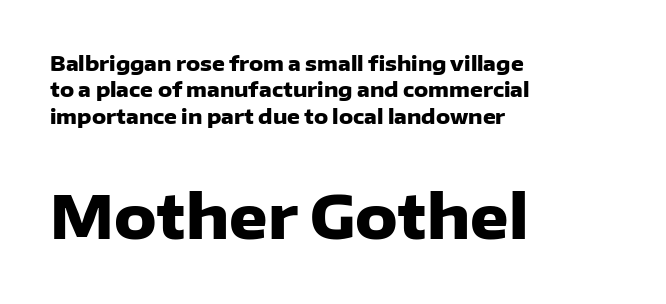
The image shows 60 px heavy sans-serif type, upright; set left-aligned, normal line spacing (1.32x), normal letter spacing, not underlined; the second (bottom) block is 3.0x larger; low stroke contrast and a medium x-height.
